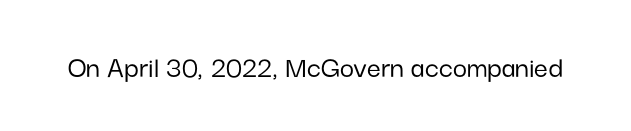
{"serif": "no", "italic": "no", "width": "normal", "stroke_contrast": "low", "x_height": "medium", "monospaced": "no", "underline": "no", "letter_spacing": "normal", "letter_spacing_em": 0.0, "glyph_px": 31}
